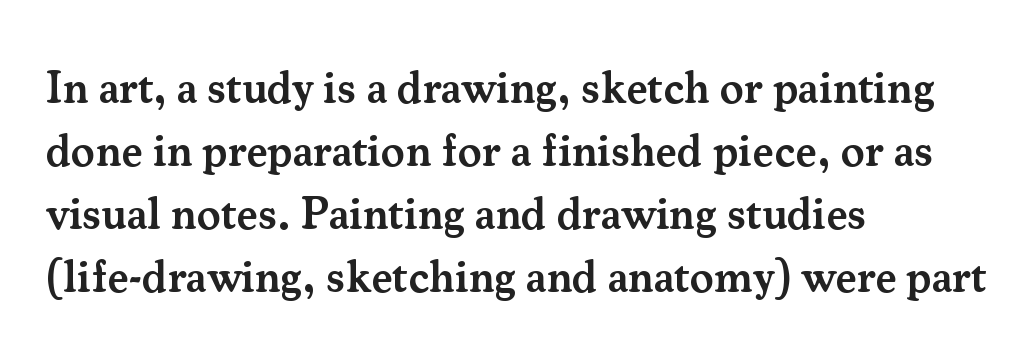
{"serif": "yes", "italic": "no", "bold": "semi", "weight": "semibold", "width": "normal", "stroke_contrast": "medium", "x_height": "small", "monospaced": "no", "underline": "no", "align": "left", "line_spacing": "normal", "line_spacing_ratio": 1.4, "letter_spacing": "normal", "letter_spacing_em": 0.0, "glyph_px": 45}
